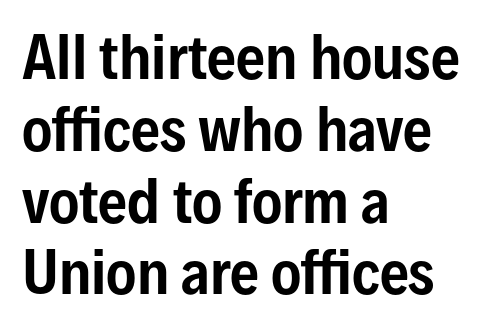
Q: Is the text italic (slanted)? A: No, it is upright.
Q: Is the typeface a serif or a sans-serif typeface? A: Sans-serif.
Q: Is the text underlined? A: No.
Q: How is the paragraph aligned? A: Left-aligned.
Q: Is the spacing between letters normal or unusually wide? A: Normal.
Q: Is the spacing between lines tight, normal or loose? A: Normal.
Q: Width (condensed, normal, or wide)? A: Condensed.
Q: Stroke contrast? A: Low.
Q: x-height? A: Medium.
Q: Monospaced? A: No.
